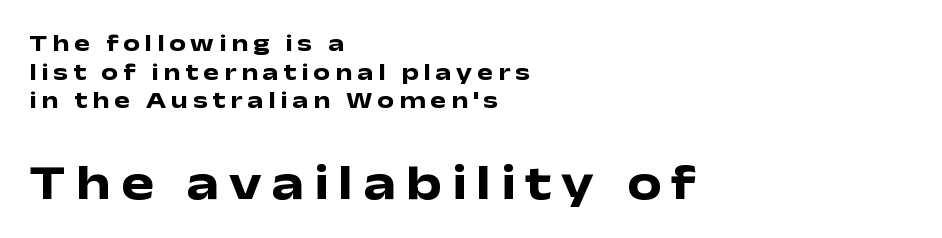
{"serif": "no", "italic": "no", "bold": "yes", "weight": "heavy", "width": "wide", "stroke_contrast": "low", "x_height": "medium", "monospaced": "no", "underline": "no", "align": "left", "line_spacing_ratio": 1.19, "letter_spacing": "wide", "letter_spacing_em": 0.2, "larger_block": "second", "size_ratio": 2.04, "glyph_px": 49}
